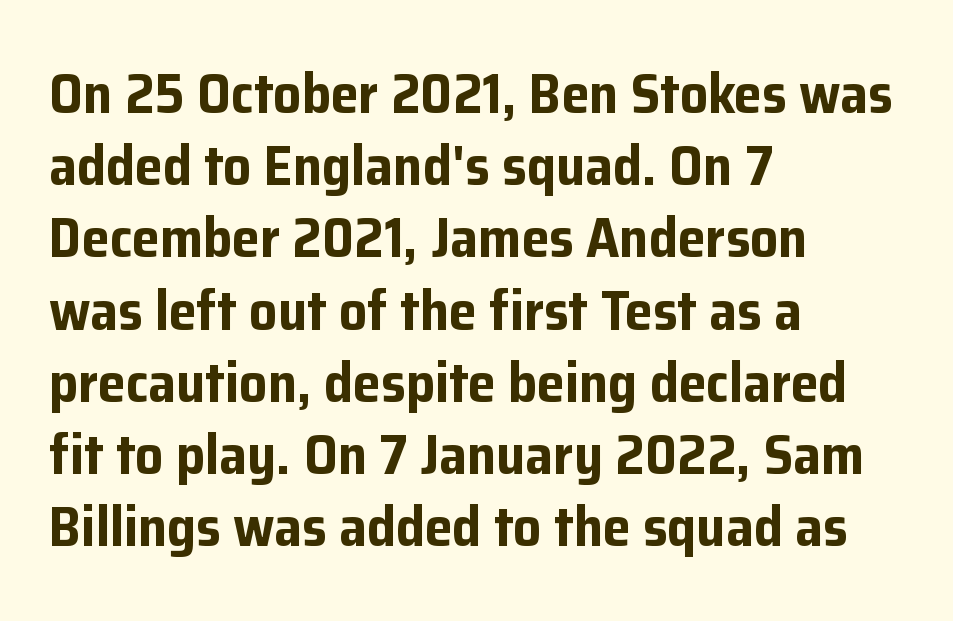
The horizontal fit of the characters is conventional and even. Regarding leading, the lines here are spaced in the standard way. The rendering uses natural spacing where letterforms have individual widths. Every character sits straight up, as roman type does. Type style note: lacks serifs.
